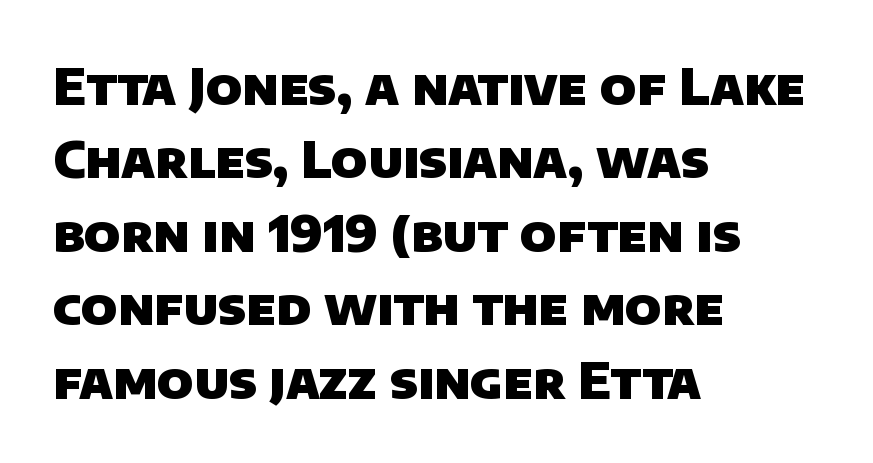
The image shows 50 px heavy sans-serif type; set left-aligned, normal line spacing (1.47x), normal letter spacing, not underlined; low stroke contrast and a large x-height.
